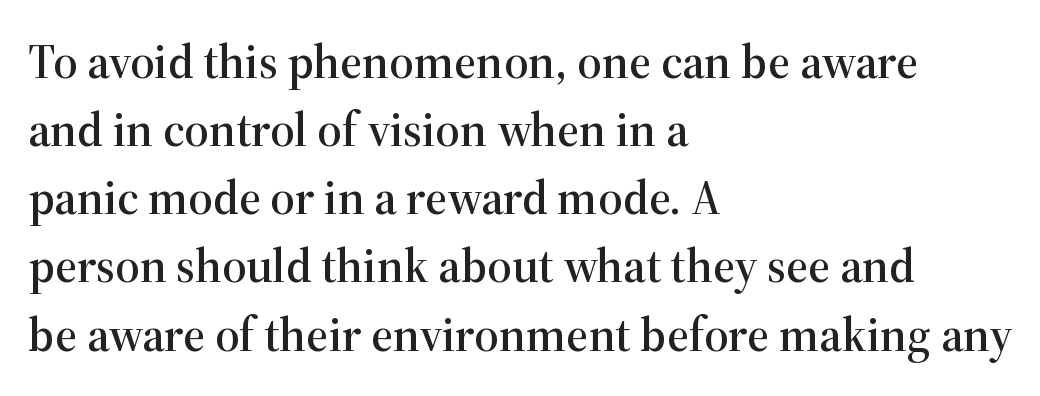
{"serif": "yes", "italic": "no", "width": "normal", "stroke_contrast": "high", "x_height": "medium", "monospaced": "no", "underline": "no", "align": "left", "line_spacing": "normal", "line_spacing_ratio": 1.42, "letter_spacing": "normal", "letter_spacing_em": 0.0, "glyph_px": 48}
